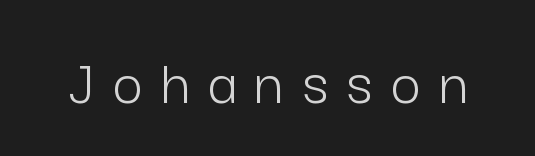
Varying glyph widths throughout — classic text-font behaviour. This sample uses an upright cut, with every glyph sitting square on the baseline. The typesetting does not lean heavy: it is not bold. Check where the strokes stop: nothing finishes them off — pure sans.
